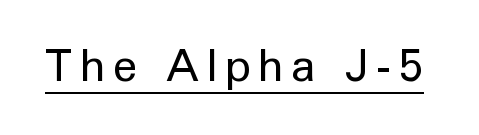
Each letter's strokes conclude bluntly, with no projecting serifs. Decoration check: the copy is underlined. Do the characters align in a grid? No, the font is proportional. Every stem runs plumb, perpendicular to the baseline.
